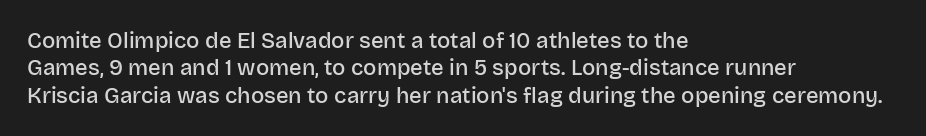
The image shows 22 px text type, upright; set left-aligned, line spacing 1.24x, normal letter spacing, not underlined.
